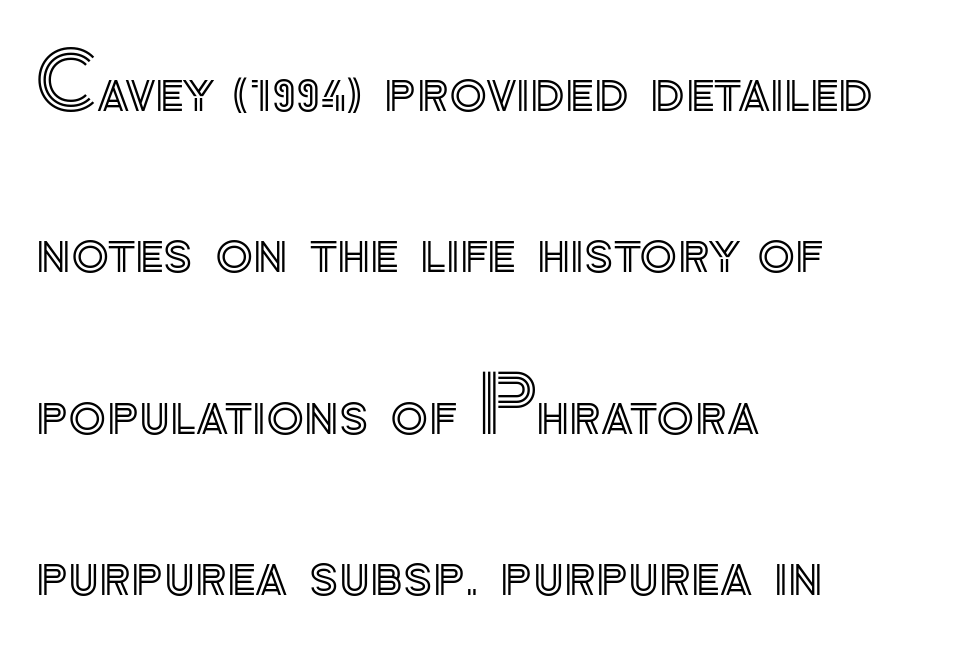
A roman cut, with each character standing at attention. The compositor pushed each line to the left boundary. The passage shown is typed in a proportional face where columns would drift. A clean baseline with only descenders dipping below it. Reading down the column, the eye jumps a long way to each next line. Here the glyphs are tracked normally, forming tight word shapes.
